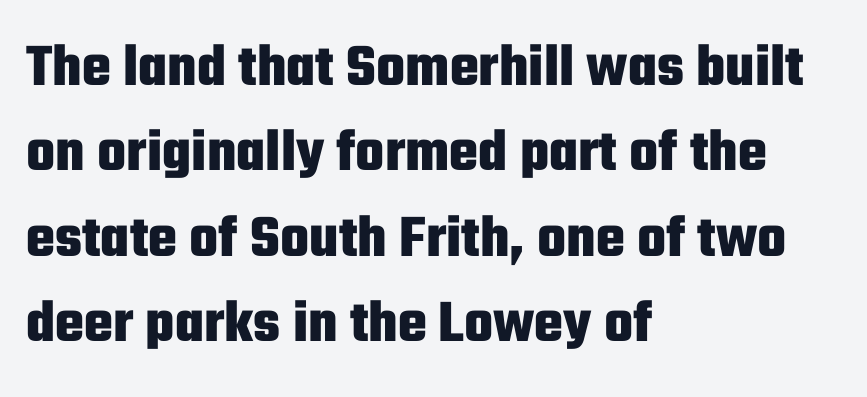
{"serif": "no", "italic": "no", "bold": "yes", "weight": "heavy", "width": "condensed", "stroke_contrast": "low", "x_height": "medium", "monospaced": "no", "underline": "no", "align": "left", "line_spacing": "normal", "line_spacing_ratio": 1.4, "letter_spacing": "normal", "letter_spacing_em": 0.0, "glyph_px": 61}
